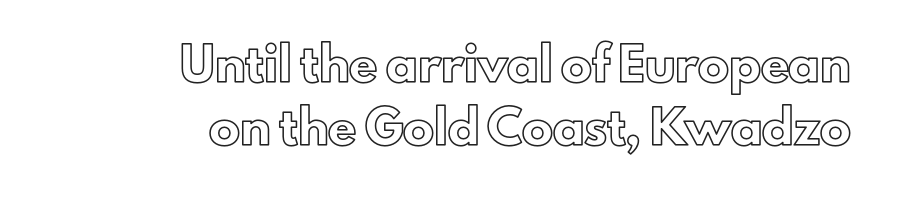
Q: Is the text italic (slanted)? A: No, it is upright.
Q: Is the text underlined? A: No.
Q: How is the paragraph aligned? A: Right-aligned.
Q: Is the spacing between letters normal or unusually wide? A: Normal.
Q: Is the spacing between lines tight, normal or loose? A: Loose.
Q: Width (condensed, normal, or wide)? A: Normal.
Q: x-height? A: Small.
Q: Monospaced? A: No.
